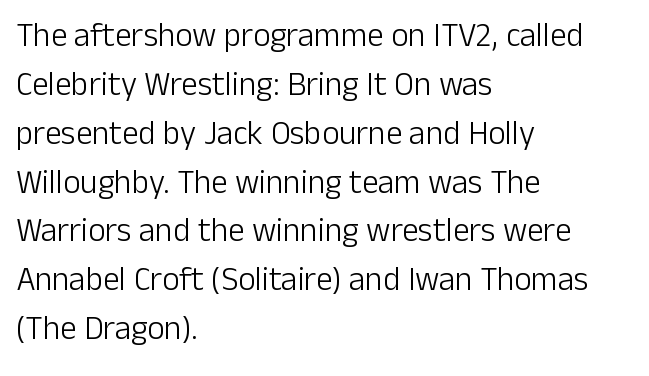
{"serif": "no", "italic": "no", "bold": "no", "weight": "light", "width": "normal", "stroke_contrast": "low", "x_height": "medium", "monospaced": "no", "underline": "no", "align": "left", "line_spacing": "normal", "line_spacing_ratio": 1.48, "letter_spacing": "normal", "letter_spacing_em": 0.0, "glyph_px": 33}
